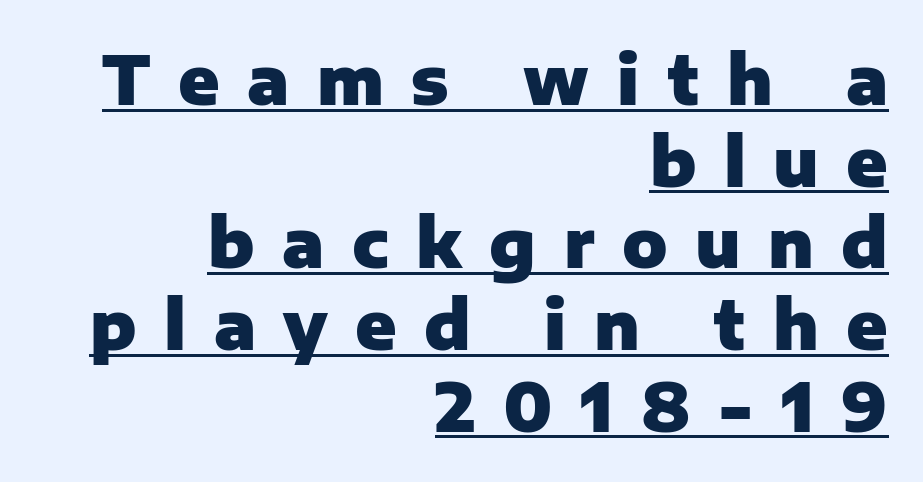
Q: Is the text bold? A: Yes.
Q: Is the text italic (slanted)? A: No, it is upright.
Q: Is the typeface a serif or a sans-serif typeface? A: Sans-serif.
Q: Is the text underlined? A: Yes.
Q: How is the paragraph aligned? A: Right-aligned.
Q: Is the spacing between letters normal or unusually wide? A: Unusually wide.
Q: Width (condensed, normal, or wide)? A: Normal.
Q: Stroke contrast? A: Low.
Q: x-height? A: Medium.
Q: Monospaced? A: No.
